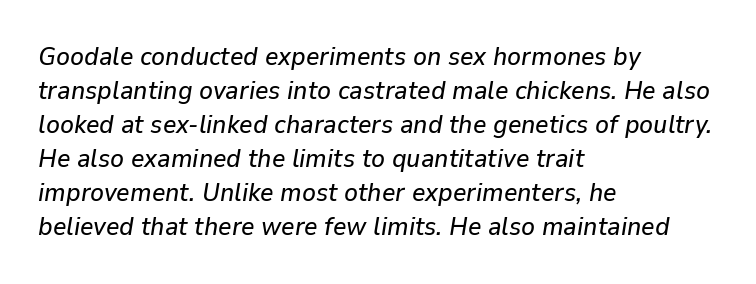
The image shows 26 px text type, italic (leaning right); set left-aligned, normal line spacing (1.31x), normal letter spacing, not underlined.
